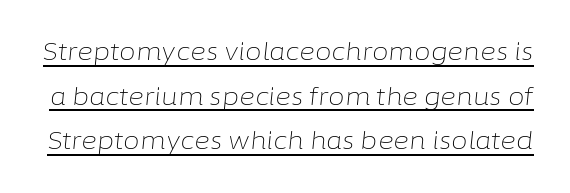
Q: Is the text bold? A: No.
Q: Is the text italic (slanted)? A: Yes, it leans right by about 6 degrees.
Q: Is the text underlined? A: Yes.
Q: Is the spacing between letters normal or unusually wide? A: Normal.
